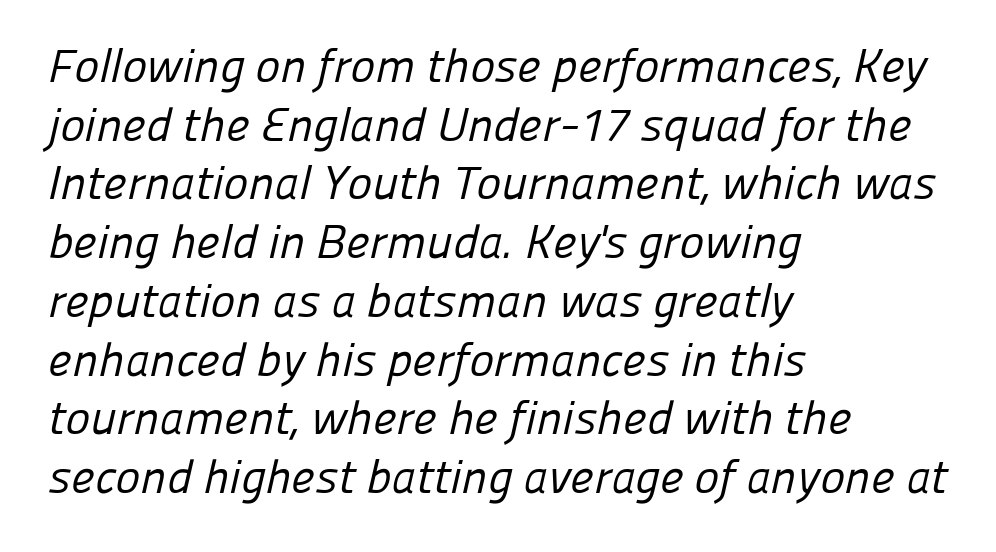
Q: Is the text bold? A: No.
Q: Is the typeface a serif or a sans-serif typeface? A: Sans-serif.
Q: Is the text underlined? A: No.
Q: How is the paragraph aligned? A: Left-aligned.
Q: Is the spacing between letters normal or unusually wide? A: Normal.
Q: Is the spacing between lines tight, normal or loose? A: Normal.
Q: Width (condensed, normal, or wide)? A: Normal.
Q: Stroke contrast? A: Low.
Q: x-height? A: Medium.
Q: Monospaced? A: No.
